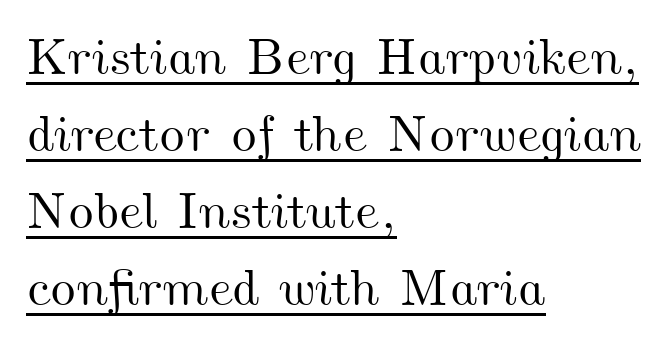
The image shows 51 px wide type; set left-aligned, normal line spacing (1.51x), normal letter spacing, underlined; medium stroke contrast and a small x-height.
